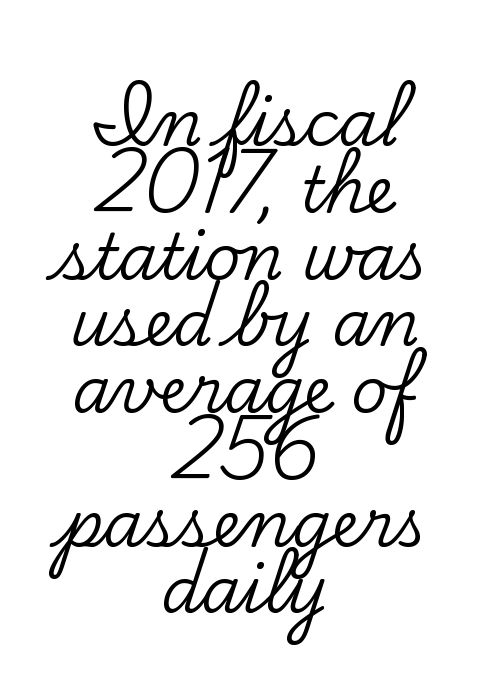
Lines of text with bare space underneath. Visually the block forms a symmetrical silhouette, jagged on both flanks. Very little white space separates one row of letters from the next. Proportional: the letters do not fall into vertical columns. What stands out about the letter spacing? Nothing — it is the standard amount.
